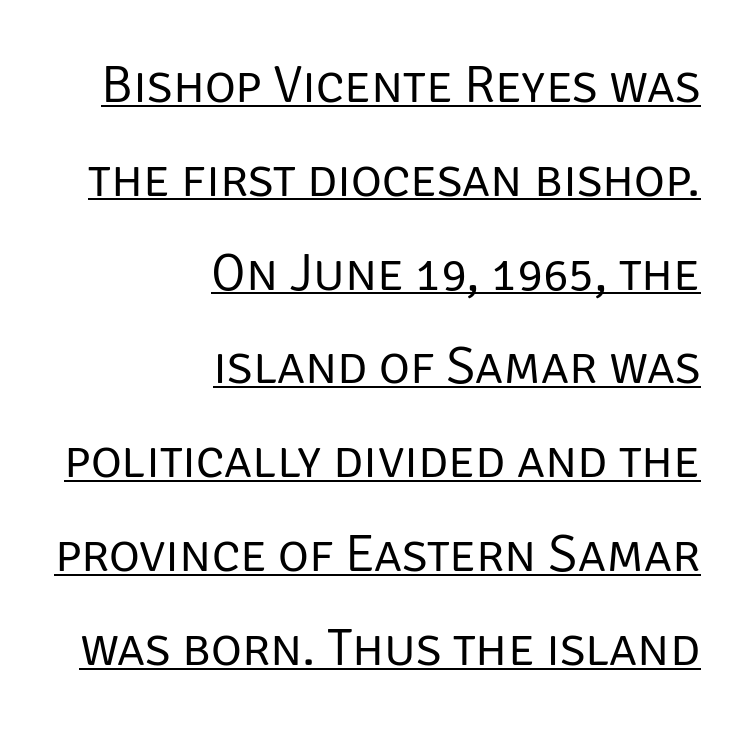
The image shows 53 px regular-weight sans-serif type, upright; set right-aligned, line spacing 1.77x, normal letter spacing, underlined; low stroke contrast and a large x-height.
